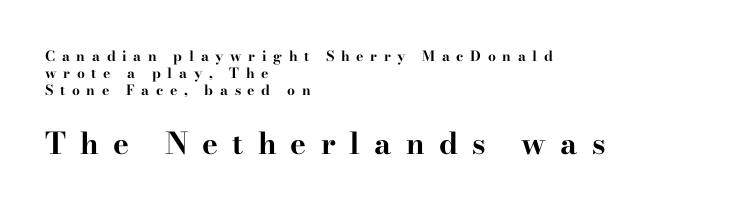
A clean baseline with only descenders dipping below it. A full-strength bold gives these letters their thick strokes. The passage shown has open, widely tracked lettering throughout. Stroke terminals: seriffed. The paragraph has a hard left edge and a soft right edge.
